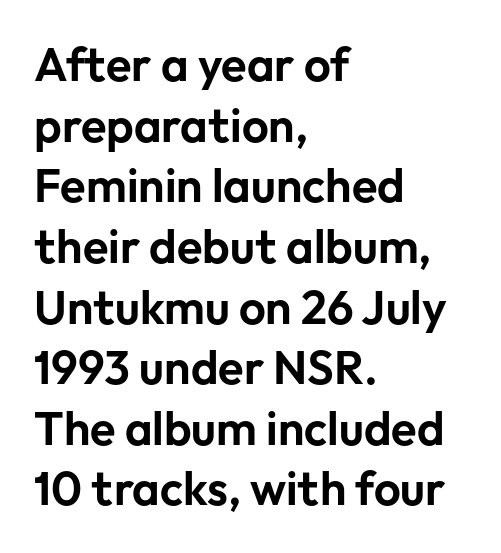
{"serif": "no", "italic": "no", "width": "normal", "stroke_contrast": "low", "x_height": "medium", "monospaced": "no", "underline": "no", "align": "left", "line_spacing": "normal", "line_spacing_ratio": 1.29, "letter_spacing": "normal", "letter_spacing_em": 0.0, "glyph_px": 47}
